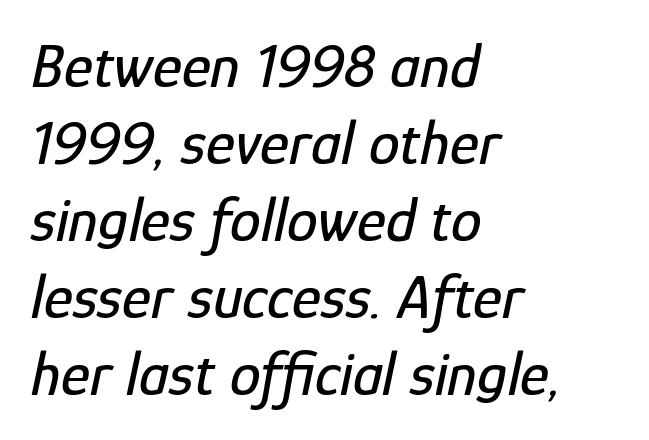
{"italic": "yes", "lean": "right", "slant_degrees": 12, "width": "condensed", "stroke_contrast": "low", "x_height": "medium", "monospaced": "no", "underline": "no", "align": "left", "line_spacing_ratio": 1.24, "letter_spacing": "normal", "letter_spacing_em": 0.0, "glyph_px": 62}
